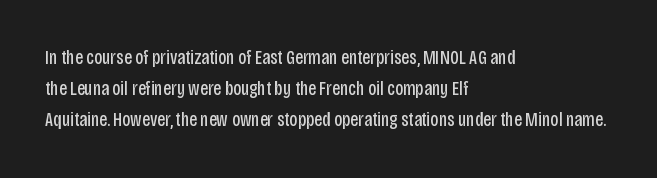
{"italic": "no", "bold": "no", "underline": "no", "align": "left", "line_spacing": "normal", "line_spacing_ratio": 1.56, "letter_spacing": "normal", "letter_spacing_em": 0.0, "glyph_px": 20}
